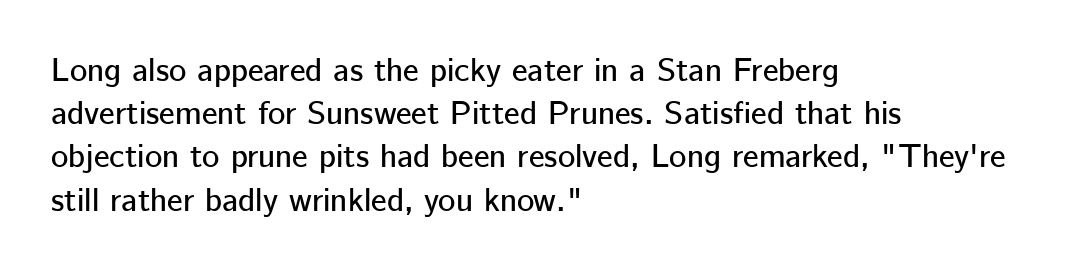
The image shows 33 px sans-serif type, upright; set left-aligned, normal line spacing (1.31x), normal letter spacing, not underlined; low stroke contrast and a medium x-height.
